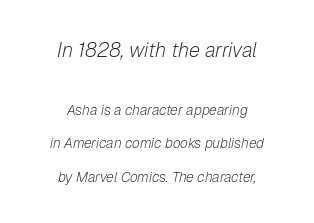
The image shows 20 px text type, italic (leaning right); set centered, loose line spacing (2.39x), normal letter spacing, not underlined; the first (top) block is 1.43x larger.
